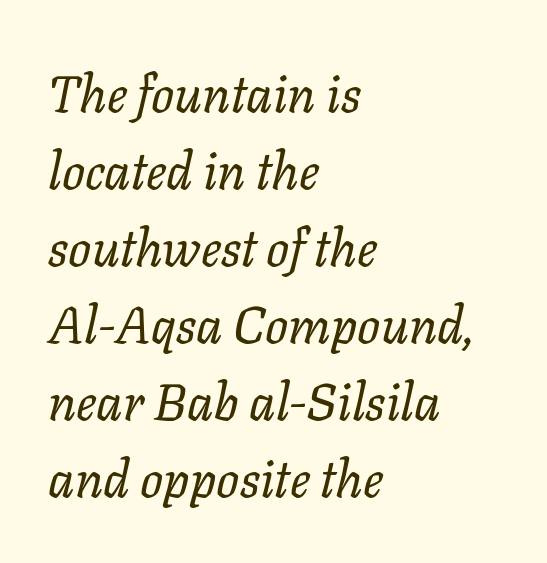
Whoever set this chose a conventional vertical rhythm. A typesetter would call this proportional, since set widths differ per character. Notice how the passage keeps a crisp vertical edge on the left only. The gaps between neighbouring characters are ordinary and unremarkable. The strip under each line holds only bare page. Weight: not bold — regular or lighter.
